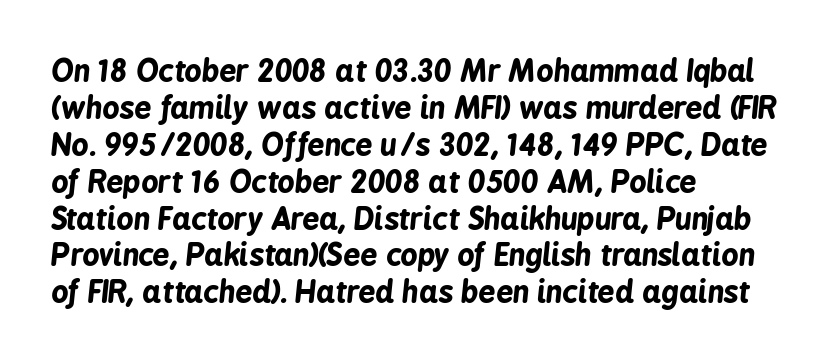
The image shows 30 px bold, condensed type, italic (leaning right); set left-aligned, line spacing 1.23x, normal letter spacing, not underlined; low stroke contrast and a medium x-height.
